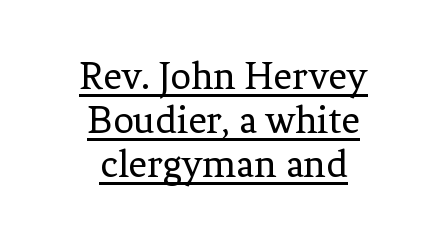
{"serif": "yes", "italic": "no", "bold": "no", "weight": "regular", "width": "normal", "stroke_contrast": "low", "x_height": "medium", "monospaced": "no", "underline": "yes", "align": "center", "line_spacing": "tight", "line_spacing_ratio": 1.07, "letter_spacing": "normal", "letter_spacing_em": 0.0, "glyph_px": 41}
